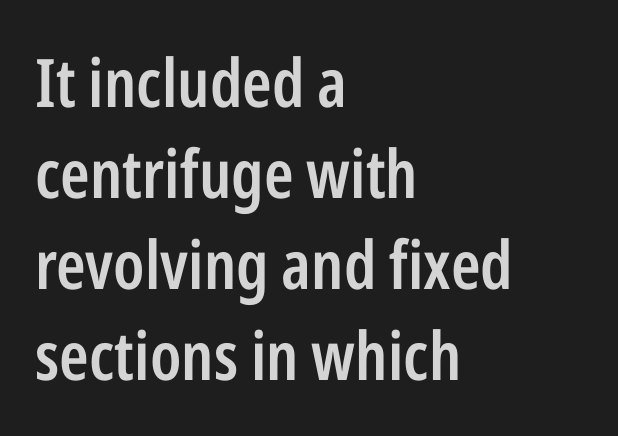
The passage shown is semibold, sitting just below true bold. You could not count columns in this text — the font is proportionally spaced. Is the letter spacing exaggerated? No — it looks like the ordinary default. Any mark beneath the type? The region is blank. Unlike italic type, these characters show no tilt at all.
